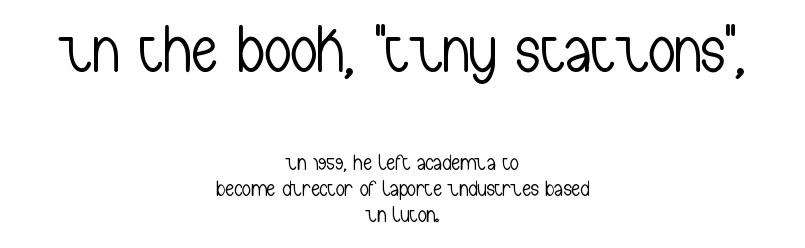
Q: Is the text bold? A: No.
Q: Is the text italic (slanted)? A: No, it is upright.
Q: Is the typeface a serif or a sans-serif typeface? A: Sans-serif.
Q: Is the text underlined? A: No.
Q: How is the paragraph aligned? A: Centered.
Q: Is the spacing between letters normal or unusually wide? A: Normal.
Q: Which block of text is set in a larger size, the first (top) or the second (bottom)? A: The first (top) one.
Q: Width (condensed, normal, or wide)? A: Condensed.
Q: Stroke contrast? A: Low.
Q: x-height? A: Medium.
Q: Monospaced? A: No.
